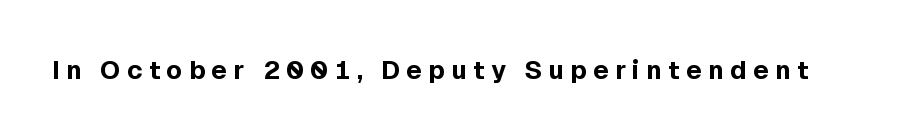
Q: Is the text bold? A: Yes.
Q: Is the text italic (slanted)? A: No, it is upright.
Q: Is the text underlined? A: No.
Q: Is the spacing between letters normal or unusually wide? A: Unusually wide.
